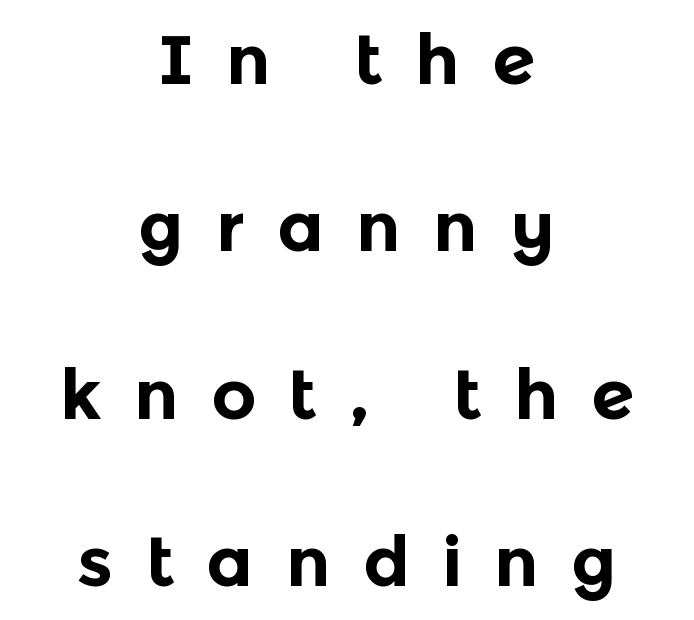
Any mark beneath the type? The region is blank. Proportional: the letters do not fall into vertical columns. The lettering holds an erect, upright posture throughout. The designer went with a sans here, leaving each stem footless. Words appear elongated and porous because spacing is wide. Teacher's note: observe the equal gaps on both sides — that is centered alignment.
